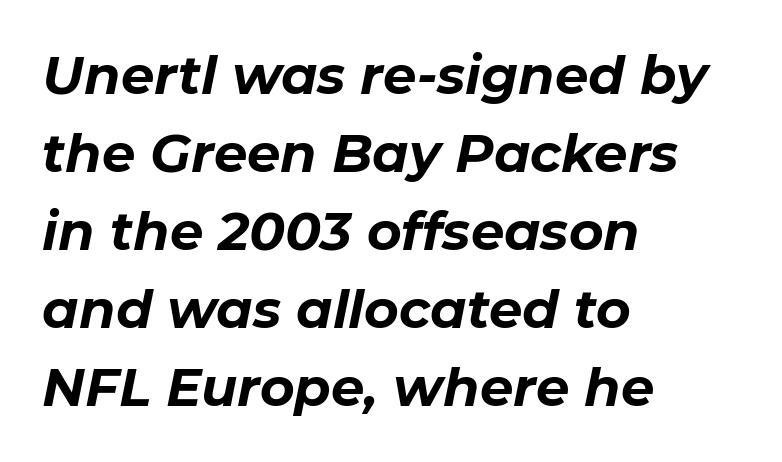
{"italic": "yes", "lean": "right", "slant_degrees": 11, "bold": "yes", "weight": "bold", "width": "normal", "stroke_contrast": "low", "x_height": "medium", "monospaced": "no", "underline": "no", "align": "left", "line_spacing": "normal", "line_spacing_ratio": 1.47, "letter_spacing": "normal", "letter_spacing_em": 0.0, "glyph_px": 53}
